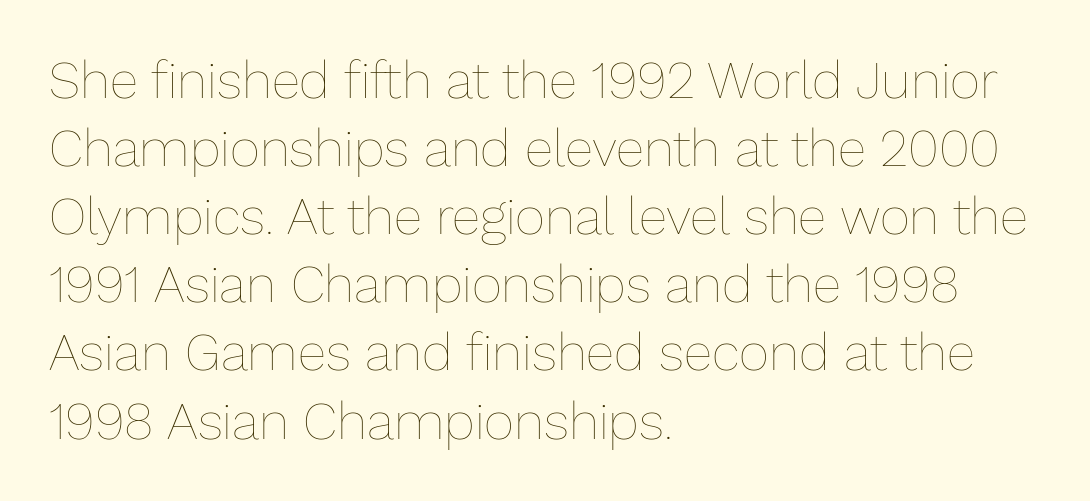
The image shows 52 px thin type, upright; set left-aligned, normal line spacing (1.31x), normal letter spacing, not underlined; low stroke contrast and a medium x-height.
